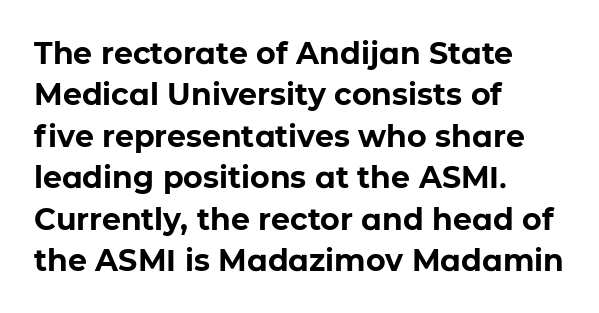
Q: Is the text bold? A: Yes.
Q: Is the text italic (slanted)? A: No, it is upright.
Q: Is the typeface a serif or a sans-serif typeface? A: Sans-serif.
Q: Is the text underlined? A: No.
Q: How is the paragraph aligned? A: Left-aligned.
Q: Is the spacing between letters normal or unusually wide? A: Normal.
Q: Is the spacing between lines tight, normal or loose? A: Normal.
Q: Width (condensed, normal, or wide)? A: Normal.
Q: Stroke contrast? A: Low.
Q: x-height? A: Medium.
Q: Monospaced? A: No.
